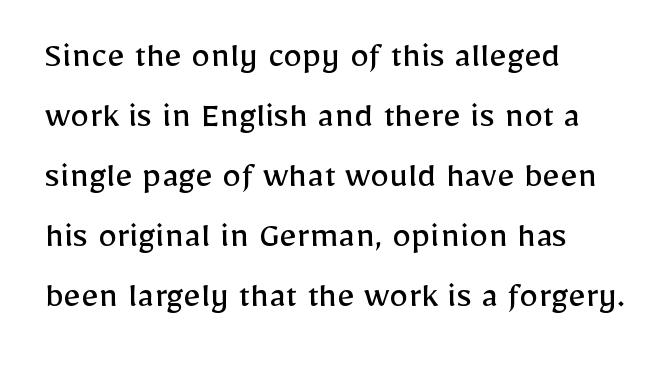
{"serif": "no", "italic": "no", "bold": "no", "weight": "regular", "width": "normal", "stroke_contrast": "low", "x_height": "medium", "monospaced": "no", "underline": "no", "align": "left", "line_spacing": "normal", "line_spacing_ratio": 1.58, "letter_spacing": "normal", "letter_spacing_em": 0.0, "glyph_px": 38}
